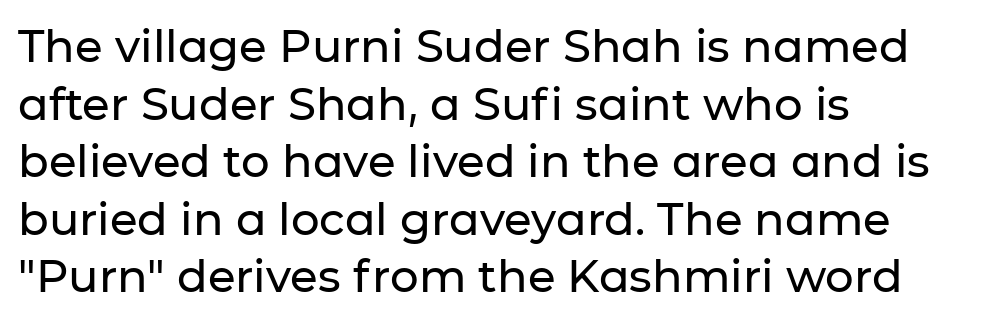
Does the lettering tilt? It doesn't — this is upright. The lines sit at an ordinary, default distance from one another. The typeface chosen for these lines omits serifs. The passage shown is typed in a proportional face where columns would drift.
